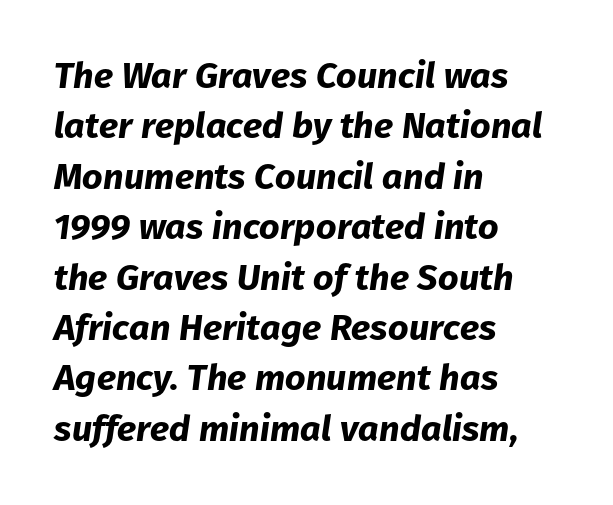
The image shows 36 px bold type, italic (leaning right); set left-aligned, normal line spacing (1.4x), normal letter spacing, not underlined; low stroke contrast and a medium x-height.
